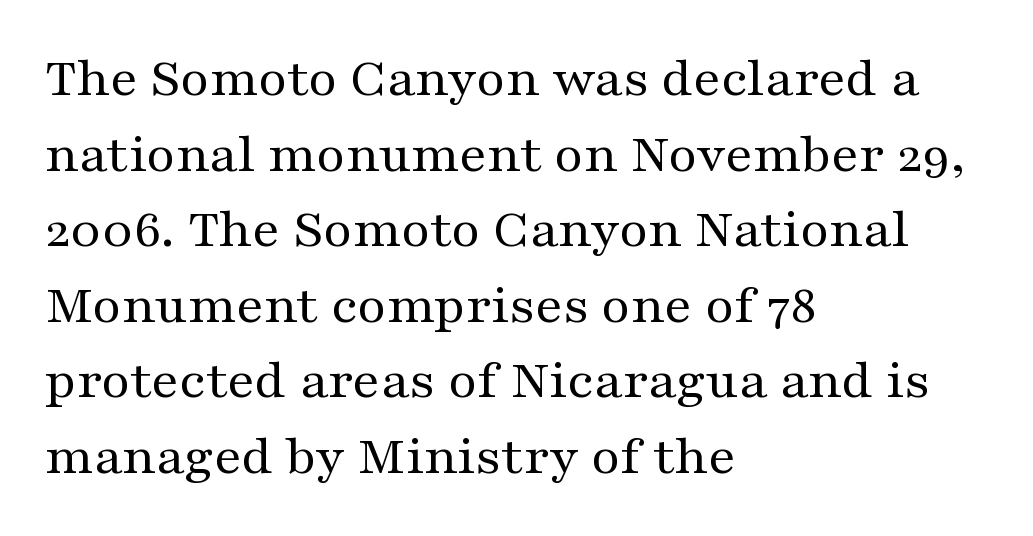
Leftover space on each line is placed entirely after the last word. A typesetter would call this zero additional tracking. Check the space under the baseline: it is left empty. These glyphs show unthickened strokes, regular width or finer. The letters carry serifs — small finishing strokes at the ends of their stems. Does the leading feel generous? No, just average.
